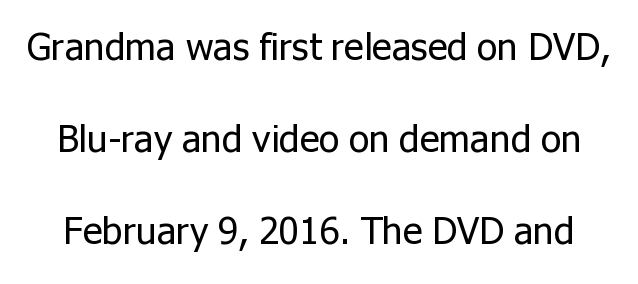
The image shows 38 px regular-weight sans-serif type, upright; set loose line spacing (2.42x), normal letter spacing, not underlined; low stroke contrast and a medium x-height.
